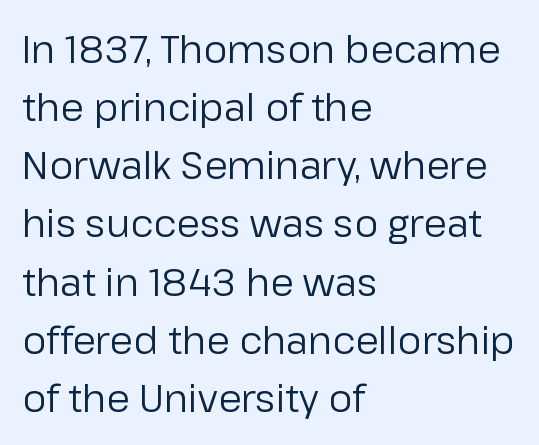
The image shows 38 px regular-weight sans-serif type, upright; set left-aligned, normal line spacing (1.53x), normal letter spacing, not underlined; low stroke contrast and a medium x-height.
